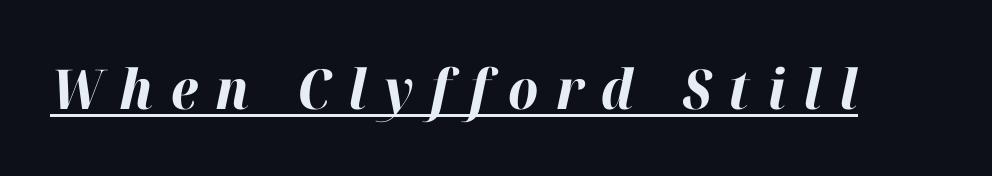
Q: Is the text bold? A: Yes.
Q: Is the text italic (slanted)? A: Yes, it leans right by about 12 degrees.
Q: Is the text underlined? A: Yes.
Q: Is the spacing between letters normal or unusually wide? A: Unusually wide.
Q: Width (condensed, normal, or wide)? A: Normal.
Q: Stroke contrast? A: High.
Q: x-height? A: Medium.
Q: Monospaced? A: No.
